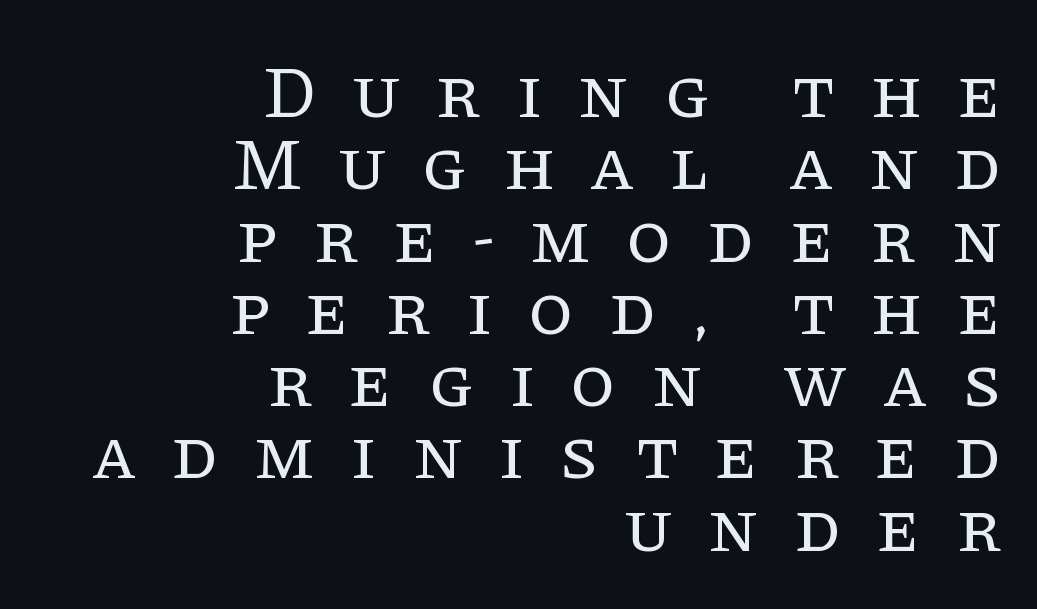
The image shows 73 px regular-weight serif type, upright; set right-aligned, tight line spacing (0.99x), unusually wide letter spacing (+0.48 em), not underlined; low stroke contrast and a large x-height.
